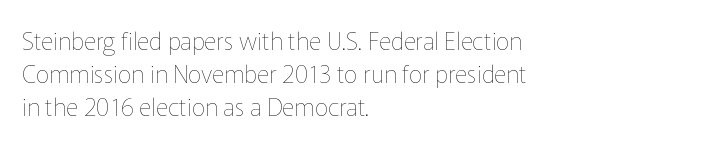
{"italic": "no", "bold": "no", "underline": "no", "align": "left", "line_spacing": "normal", "line_spacing_ratio": 1.37, "letter_spacing": "normal", "letter_spacing_em": 0.0, "glyph_px": 24}
